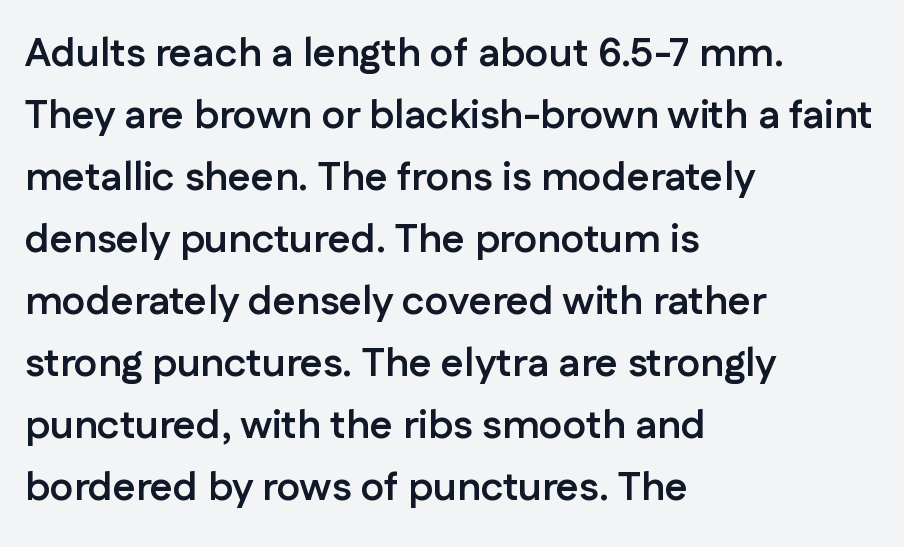
Q: Is the text bold? A: Yes.
Q: Is the text italic (slanted)? A: No, it is upright.
Q: Is the typeface a serif or a sans-serif typeface? A: Sans-serif.
Q: Is the text underlined? A: No.
Q: How is the paragraph aligned? A: Left-aligned.
Q: Is the spacing between letters normal or unusually wide? A: Normal.
Q: Is the spacing between lines tight, normal or loose? A: Normal.
Q: Width (condensed, normal, or wide)? A: Normal.
Q: Stroke contrast? A: Low.
Q: x-height? A: Medium.
Q: Monospaced? A: No.
